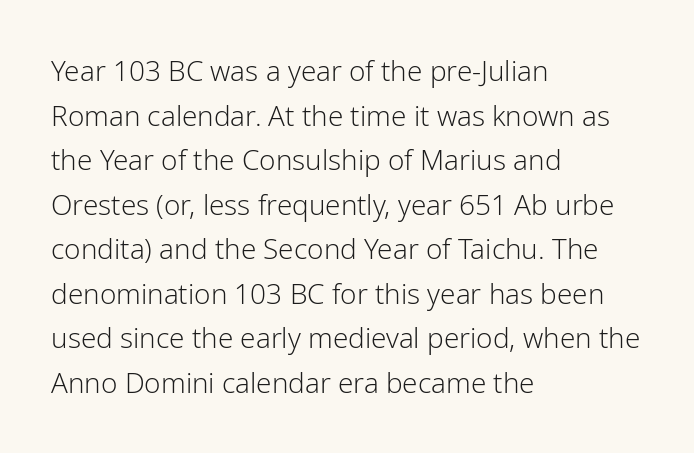
The image shows 28 px light sans-serif type, upright; set left-aligned, normal line spacing (1.59x), normal letter spacing, not underlined; low stroke contrast and a medium x-height.
